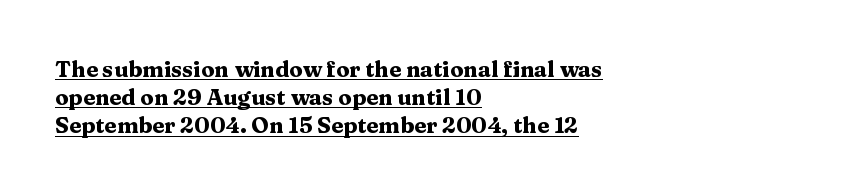
{"italic": "no", "bold": "yes", "underline": "yes", "align": "left", "line_spacing": "normal", "line_spacing_ratio": 1.28, "letter_spacing": "normal", "letter_spacing_em": 0.0, "glyph_px": 22}
